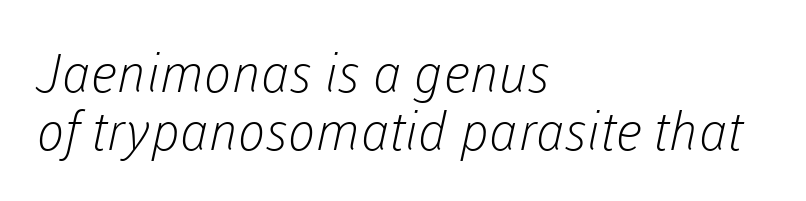
The characters are drawn with everyday or finer stroke widths. The passage shown is not underscored anywhere. Compared with typical body copy, the letter spacing here is the same. A student would call this left alignment; a typographer would say flush left, rag right. The face used here is a sans, in the tradition of grotesques and geometrics. Looks like regular typesetting: each glyph gets only the width it needs.
